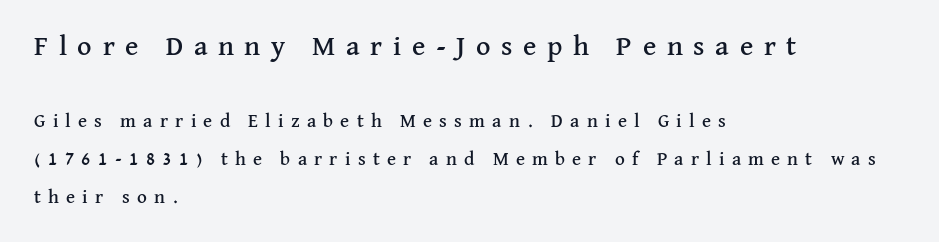
{"serif": "yes", "italic": "no", "width": "normal", "stroke_contrast": "medium", "x_height": "medium", "monospaced": "no", "underline": "no", "align": "left", "line_spacing": "loose", "line_spacing_ratio": 1.99, "letter_spacing": "wide", "letter_spacing_em": 0.38, "larger_block": "first", "size_ratio": 1.47, "glyph_px": 28}
